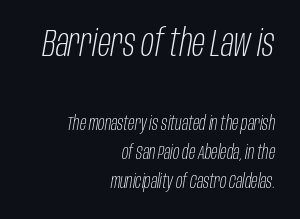
The image shows 38 px light, condensed type, italic (leaning right); set right-aligned, normal line spacing (1.54x), normal letter spacing, not underlined; the first (top) block is 2.0x larger; low stroke contrast and a large x-height.
